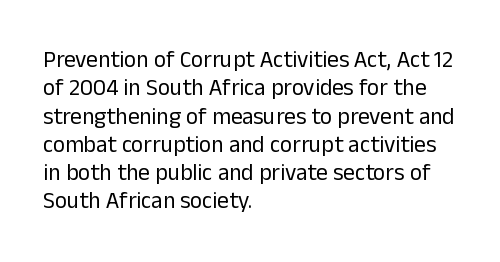
The image shows 23 px text type, upright; set left-aligned, line spacing 1.23x, normal letter spacing, not underlined.
